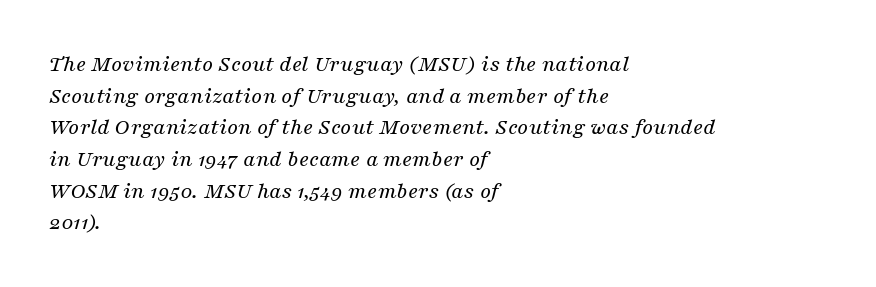
Tracking value appears to be zero — textbook default spacing. A quiet, ordinary-to-light weight characterises the typeface. Clear beneath every line of the passage. Which margin do the lines hug? The left one — the right edge is uneven. Honestly, the row spacing looks completely unremarkable. Quick note: italic.
